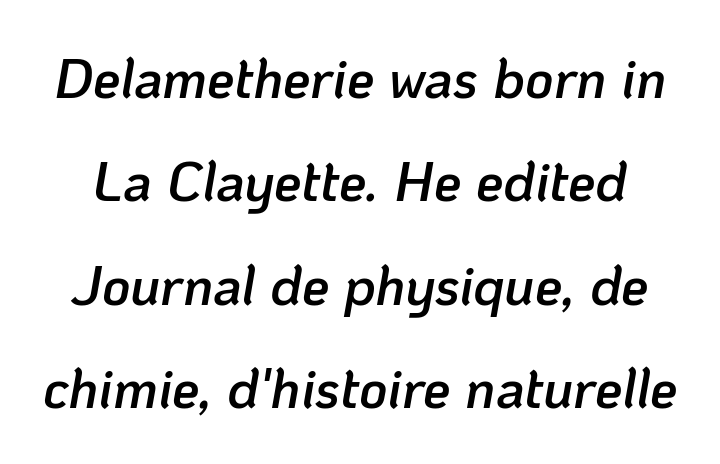
Do the characters align in a grid? No, the font is proportional. The letters are semibold — heavier than regular but short of a full bold. In terms of posture, this sample is oblique. No word sits above an underline. The line texture is even and compact thanks to regular tracking.
